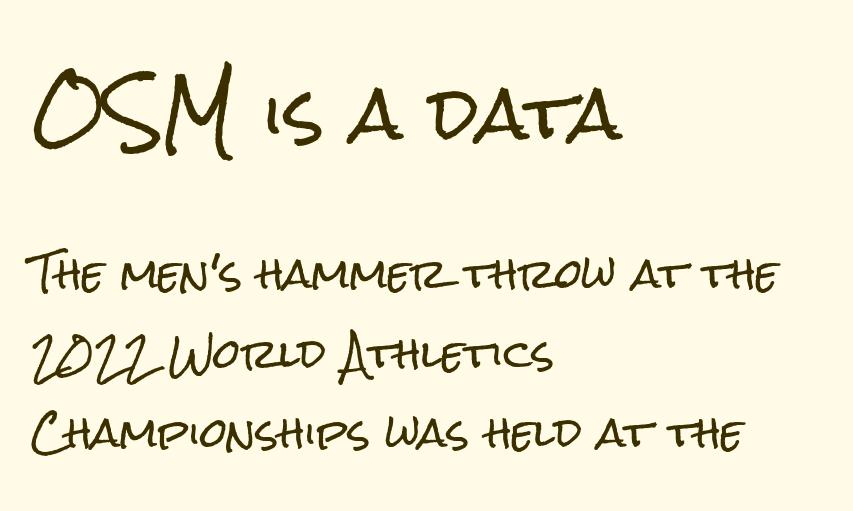
Q: Is the text italic (slanted)? A: No, it is upright.
Q: Is the typeface a serif or a sans-serif typeface? A: Sans-serif.
Q: Is the text underlined? A: No.
Q: How is the paragraph aligned? A: Left-aligned.
Q: Is the spacing between letters normal or unusually wide? A: Normal.
Q: Is the spacing between lines tight, normal or loose? A: Loose.
Q: Which block of text is set in a larger size, the first (top) or the second (bottom)? A: The first (top) one.
Q: Width (condensed, normal, or wide)? A: Condensed.
Q: Stroke contrast? A: Low.
Q: x-height? A: Medium.
Q: Monospaced? A: No.
